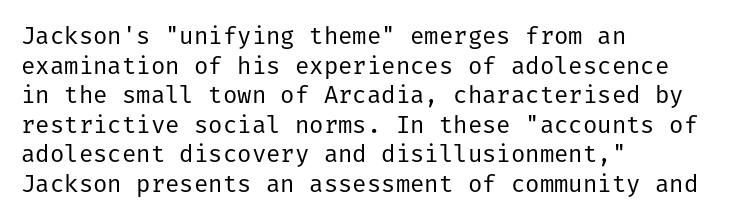
{"italic": "no", "bold": "no", "underline": "no", "align": "left", "line_spacing_ratio": 1.23, "letter_spacing": "normal", "letter_spacing_em": 0.0, "glyph_px": 24}
